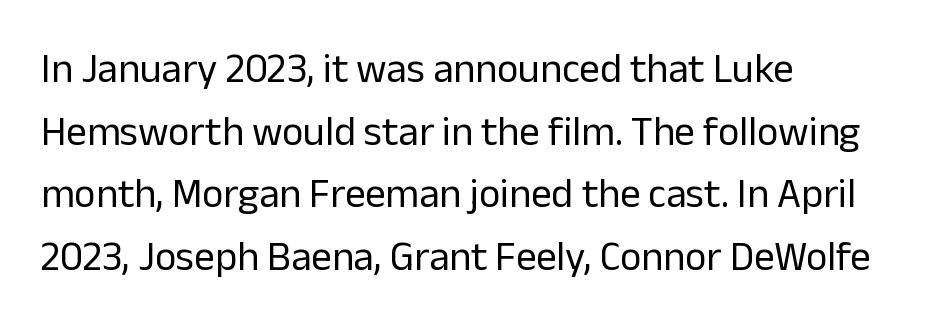
The image shows 41 px regular-weight sans-serif type, upright; set left-aligned, normal line spacing (1.53x), normal letter spacing, not underlined; low stroke contrast and a medium x-height.
